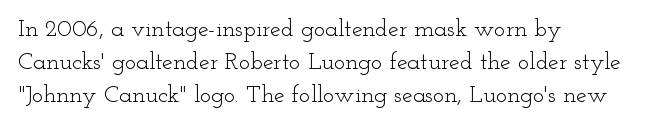
Q: Is the text bold? A: No.
Q: Is the text italic (slanted)? A: No, it is upright.
Q: Is the text underlined? A: No.
Q: How is the paragraph aligned? A: Left-aligned.
Q: Is the spacing between letters normal or unusually wide? A: Normal.
Q: Is the spacing between lines tight, normal or loose? A: Normal.
